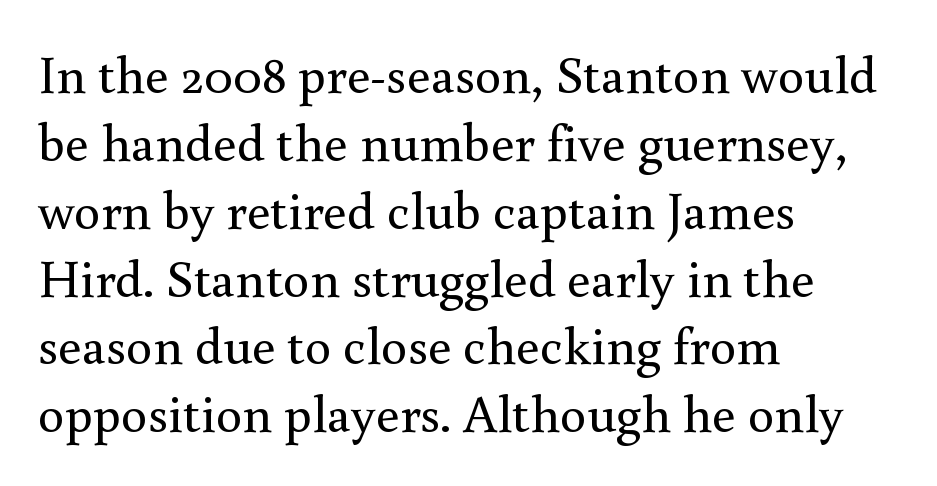
This sample uses an upright cut, with every glyph sitting square on the baseline. Are there feet on the stems? There are — it's a serif. The face used here is proportionally spaced, like ordinary book or web type. The strokes are not fattened; the text isn't bold.
